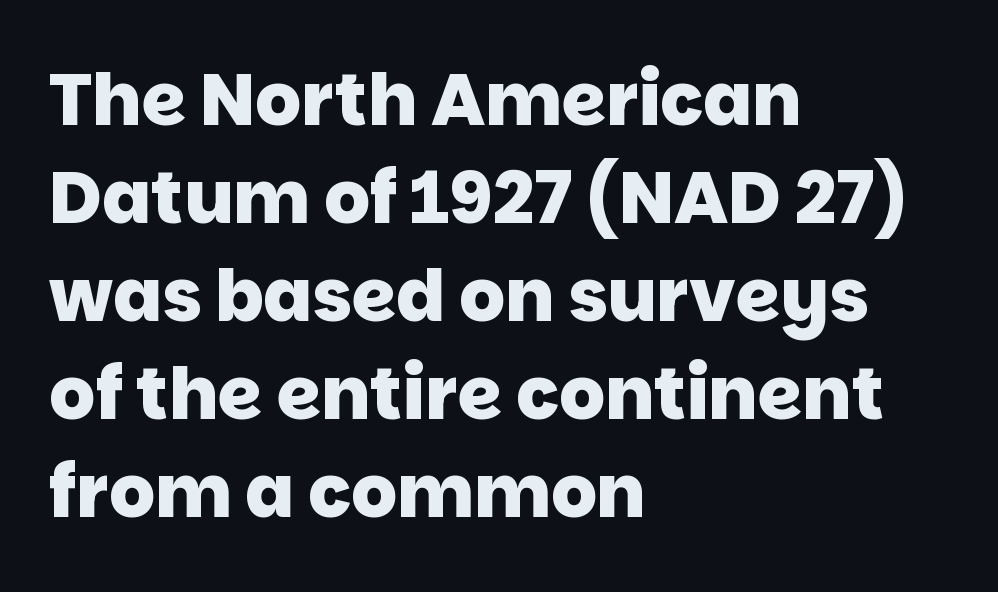
Q: Is the text bold? A: Yes.
Q: Is the typeface a serif or a sans-serif typeface? A: Sans-serif.
Q: Is the text underlined? A: No.
Q: How is the paragraph aligned? A: Left-aligned.
Q: Is the spacing between letters normal or unusually wide? A: Normal.
Q: Is the spacing between lines tight, normal or loose? A: Normal.
Q: Width (condensed, normal, or wide)? A: Normal.
Q: Stroke contrast? A: Low.
Q: x-height? A: Large.
Q: Monospaced? A: No.
